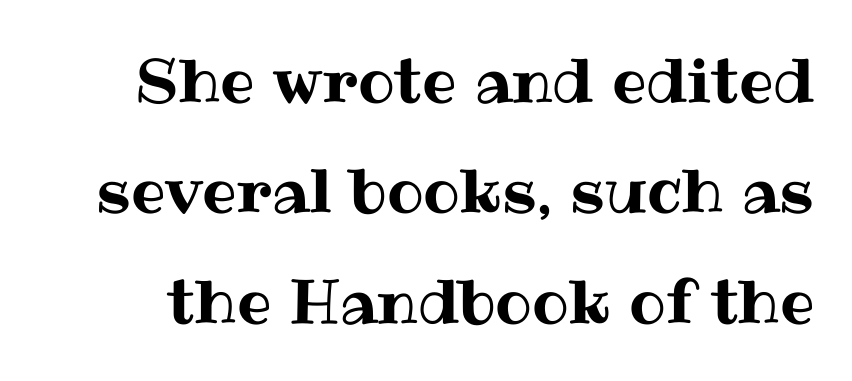
Posture: upright roman. You could not count columns in this text — the font is proportionally spaced. Clear beneath every line of the passage. Compared with typical body copy, the letter spacing here is the same.
